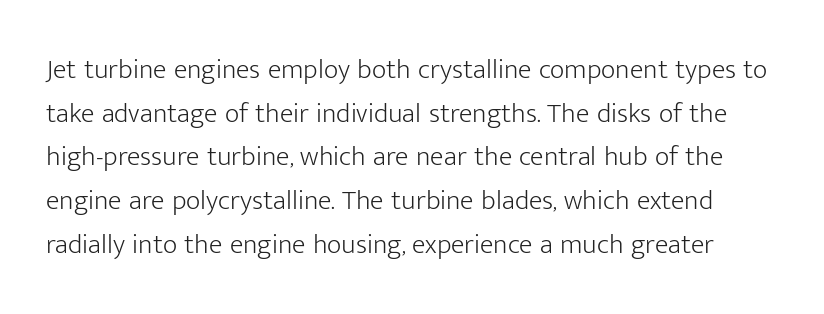
{"serif": "no", "italic": "no", "bold": "no", "weight": "light", "width": "normal", "stroke_contrast": "low", "x_height": "medium", "monospaced": "no", "underline": "no", "line_spacing": "normal", "line_spacing_ratio": 1.56, "letter_spacing": "normal", "letter_spacing_em": 0.0, "glyph_px": 28}
